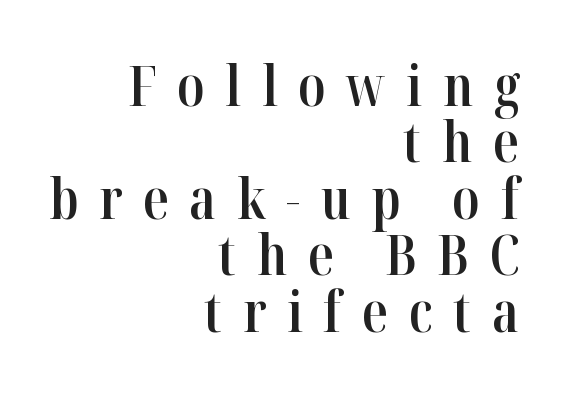
The image shows 57 px semibold, condensed serif type, upright; set right-aligned, tight line spacing (0.99x), unusually wide letter spacing (+0.36 em), not underlined; high stroke contrast and a medium x-height.
